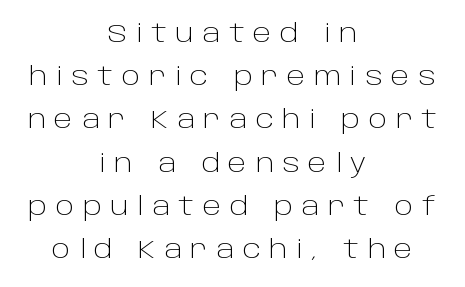
Q: Is the text bold? A: No.
Q: Is the text italic (slanted)? A: No, it is upright.
Q: Is the text underlined? A: No.
Q: How is the paragraph aligned? A: Centered.
Q: Is the spacing between letters normal or unusually wide? A: Unusually wide.
